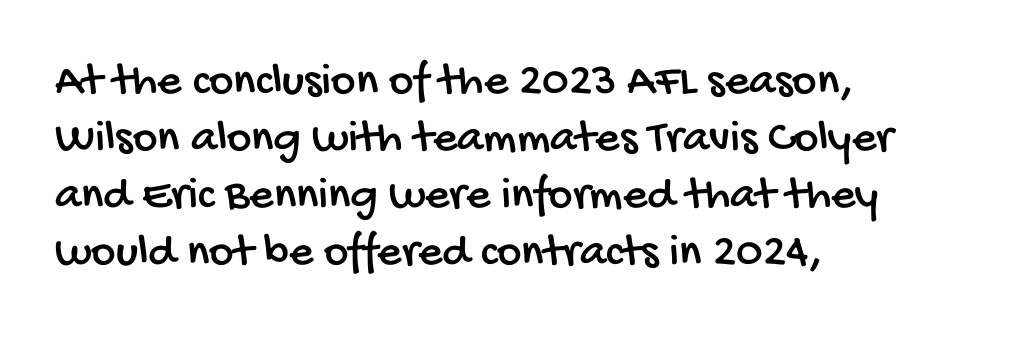
The image shows 47 px condensed sans-serif type; set left-aligned, line spacing 1.21x, normal letter spacing, not underlined; low stroke contrast and a large x-height.
